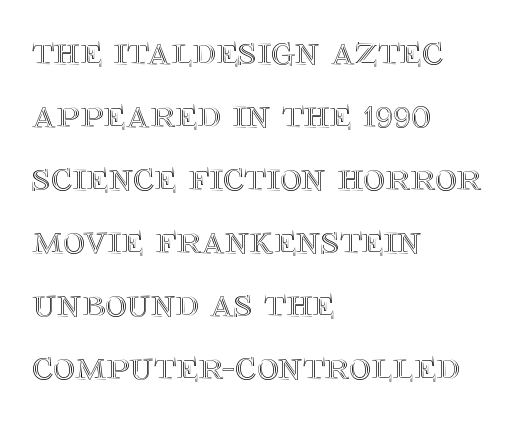
Underline: absent. Italic: no, the glyphs are upright roman. No extra tracking has been applied to these lines. Character widths vary here, with narrow letters taking less room than wide ones.
